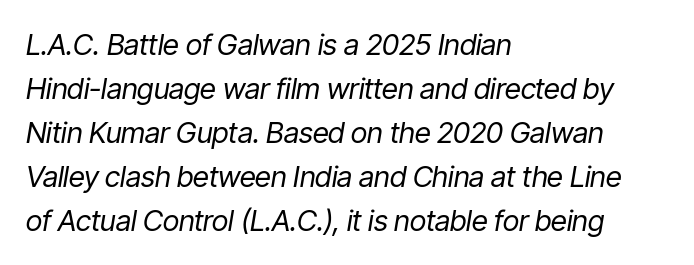
Regarding leading, the lines here are spaced in the standard way. The rendering uses natural spacing where letterforms have individual widths. Notice how the passage keeps a crisp vertical edge on the left only. The characters are drawn with everyday or finer stroke widths. The face used here is rendered with its standard letterfit. Is the type slanted? Yes — the strokes lean at a clear angle.
